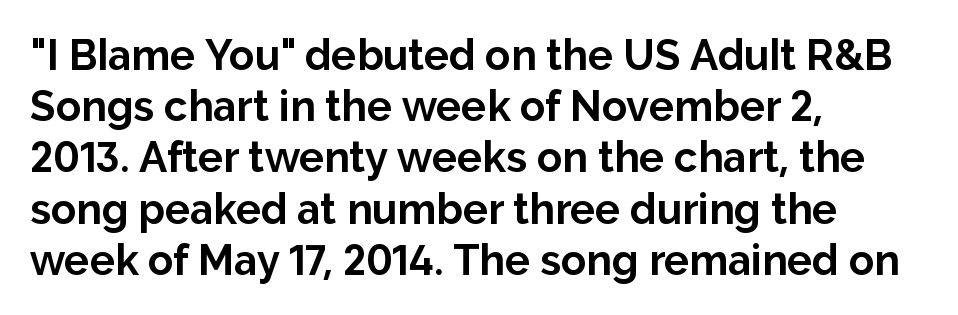
The image shows 42 px bold sans-serif type, upright; set left-aligned, line spacing 1.22x, normal letter spacing, not underlined; low stroke contrast and a medium x-height.
